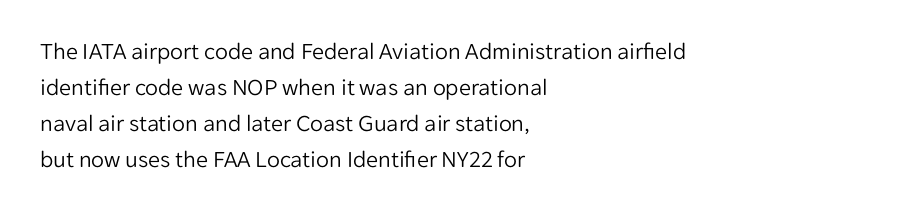
{"italic": "no", "bold": "no", "underline": "no", "align": "left", "line_spacing": "normal", "line_spacing_ratio": 1.5, "letter_spacing": "normal", "letter_spacing_em": 0.0, "glyph_px": 24}
